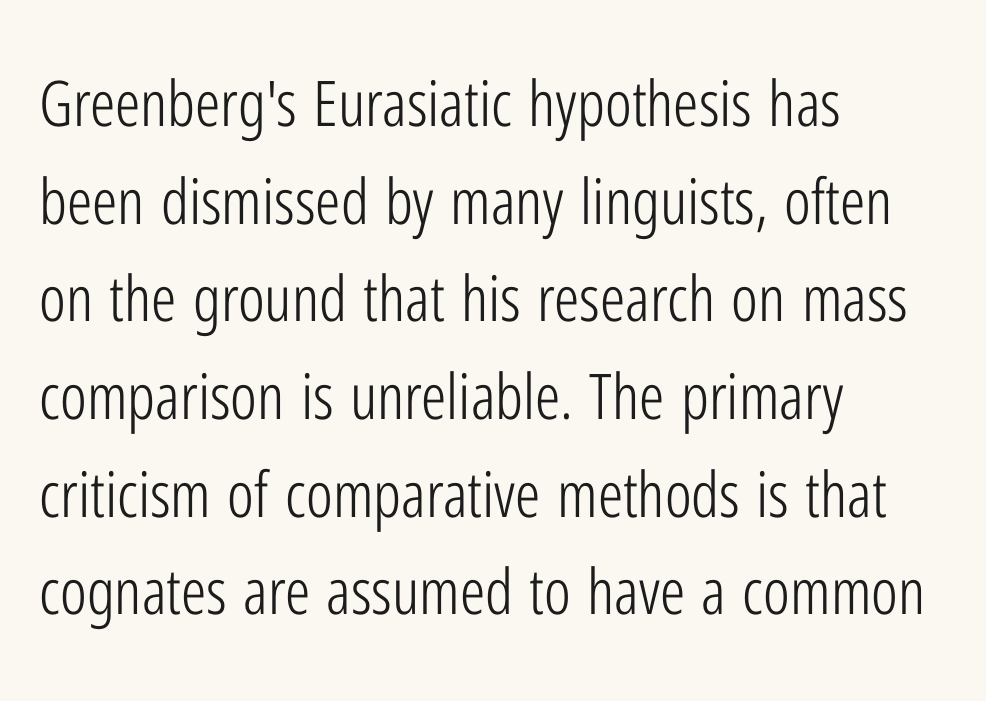
{"serif": "no", "italic": "no", "bold": "no", "weight": "light", "width": "condensed", "stroke_contrast": "low", "x_height": "medium", "monospaced": "no", "underline": "no", "align": "left", "line_spacing": "normal", "line_spacing_ratio": 1.55, "letter_spacing": "normal", "letter_spacing_em": 0.0, "glyph_px": 63}
